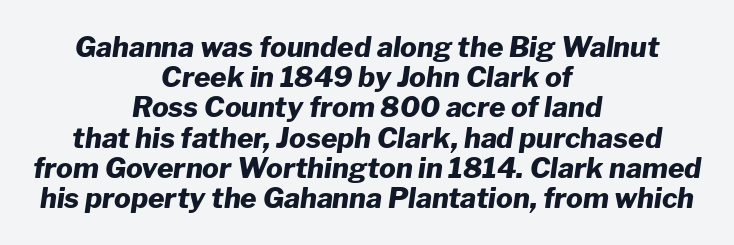
The typesetting leans heavy: a genuine bold. In CSS terms this would be text-align: center. Just letters on the line, the space beneath them empty. Here the designer chose a conventional face with non-uniform glyph widths. Compared with typical paragraphs, the rows here are closer together.
